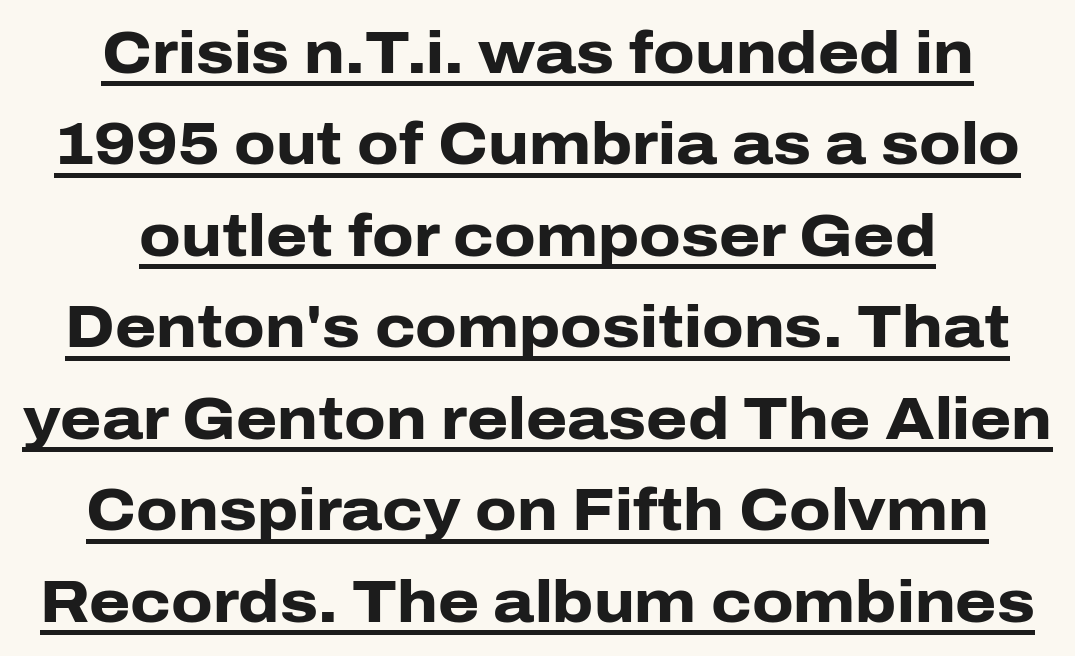
{"serif": "no", "italic": "no", "bold": "yes", "weight": "heavy", "width": "normal", "stroke_contrast": "low", "x_height": "medium", "monospaced": "no", "underline": "yes", "align": "center", "line_spacing": "normal", "line_spacing_ratio": 1.55, "letter_spacing": "normal", "letter_spacing_em": 0.0, "glyph_px": 59}
